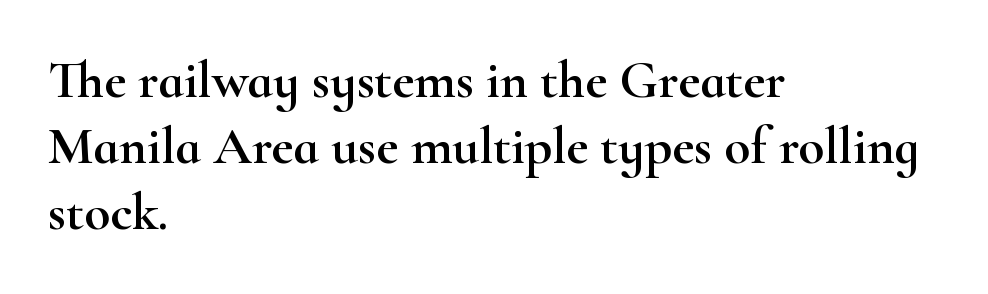
Q: Is the text italic (slanted)? A: No, it is upright.
Q: Is the typeface a serif or a sans-serif typeface? A: Serif.
Q: Is the text underlined? A: No.
Q: How is the paragraph aligned? A: Left-aligned.
Q: Is the spacing between letters normal or unusually wide? A: Normal.
Q: Is the spacing between lines tight, normal or loose? A: Normal.
Q: Width (condensed, normal, or wide)? A: Wide.
Q: Stroke contrast? A: High.
Q: x-height? A: Small.
Q: Monospaced? A: No.
